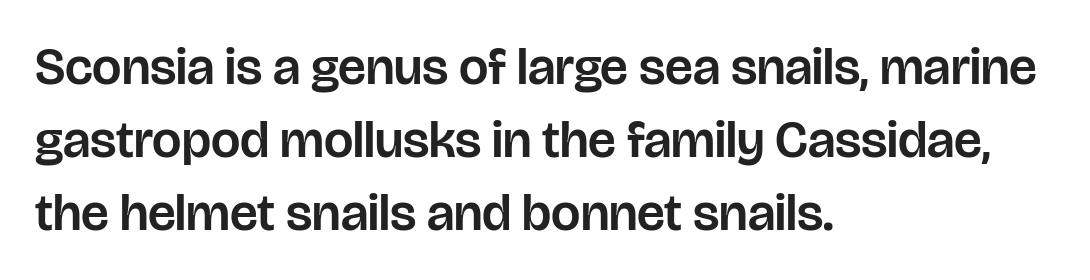
The image shows 52 px sans-serif type, upright; set left-aligned, normal line spacing (1.4x), normal letter spacing, not underlined; low stroke contrast and a large x-height.
